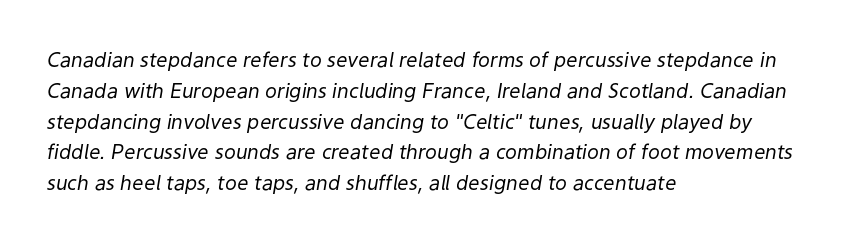
{"italic": "yes", "lean": "right", "slant_degrees": 9, "bold": "no", "underline": "no", "align": "left", "line_spacing": "normal", "line_spacing_ratio": 1.54, "letter_spacing": "normal", "letter_spacing_em": 0.0, "glyph_px": 20}
